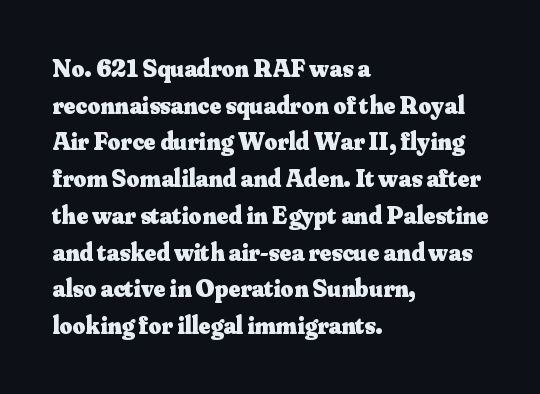
The image shows 25 px bold type, upright; set left-aligned, normal line spacing (1.47x), normal letter spacing, not underlined.
